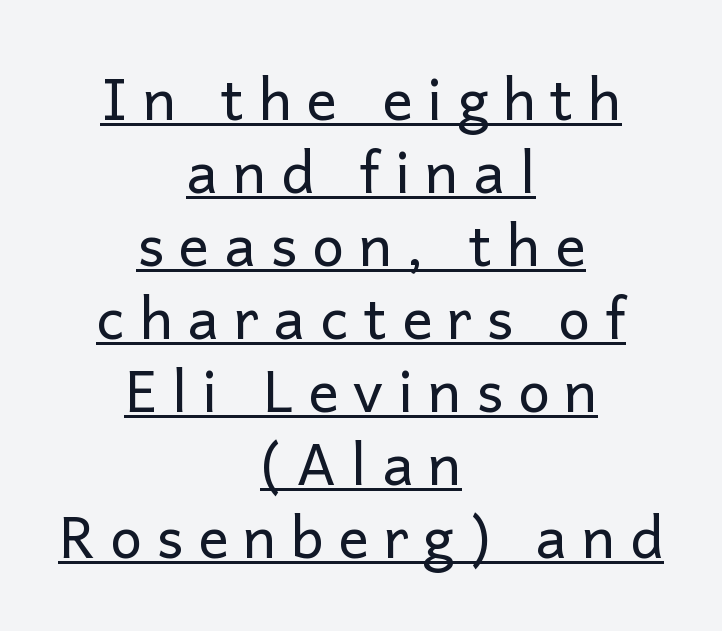
Q: Is the text bold? A: No.
Q: Is the text italic (slanted)? A: No, it is upright.
Q: Is the typeface a serif or a sans-serif typeface? A: Sans-serif.
Q: Is the text underlined? A: Yes.
Q: How is the paragraph aligned? A: Centered.
Q: Is the spacing between letters normal or unusually wide? A: Unusually wide.
Q: Is the spacing between lines tight, normal or loose? A: Normal.
Q: Width (condensed, normal, or wide)? A: Normal.
Q: Stroke contrast? A: Low.
Q: x-height? A: Medium.
Q: Monospaced? A: No.
